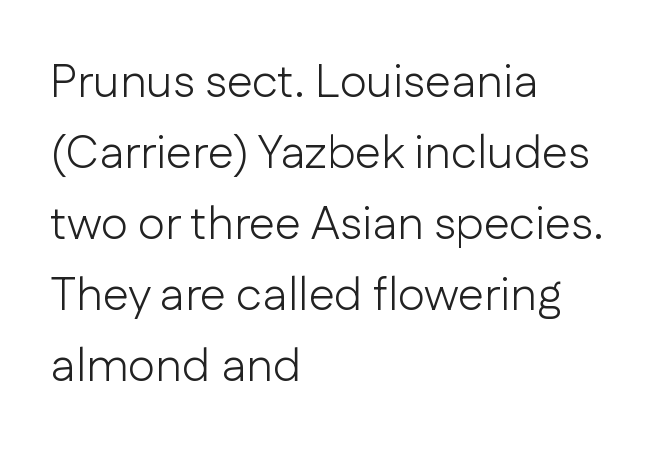
Q: Is the text bold? A: No.
Q: Is the text italic (slanted)? A: No, it is upright.
Q: Is the typeface a serif or a sans-serif typeface? A: Sans-serif.
Q: Is the text underlined? A: No.
Q: How is the paragraph aligned? A: Left-aligned.
Q: Is the spacing between letters normal or unusually wide? A: Normal.
Q: Is the spacing between lines tight, normal or loose? A: Normal.
Q: Width (condensed, normal, or wide)? A: Normal.
Q: Stroke contrast? A: Low.
Q: x-height? A: Medium.
Q: Monospaced? A: No.
